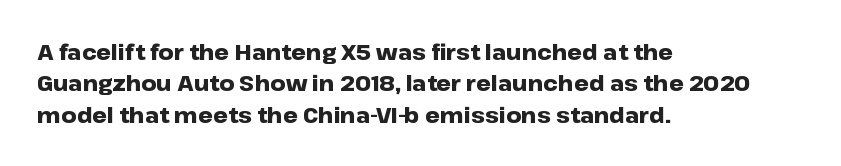
Set as a true bold cut, around the 700 mark. You can tell it's not italic because the verticals are truly vertical. Horizontally, the lines are justified to the leading edge only. Evenly set lines give the paragraph a standard silhouette. Just letters on the line, the space beneath them empty. Compared with typical body copy, the letter spacing here is the same.
